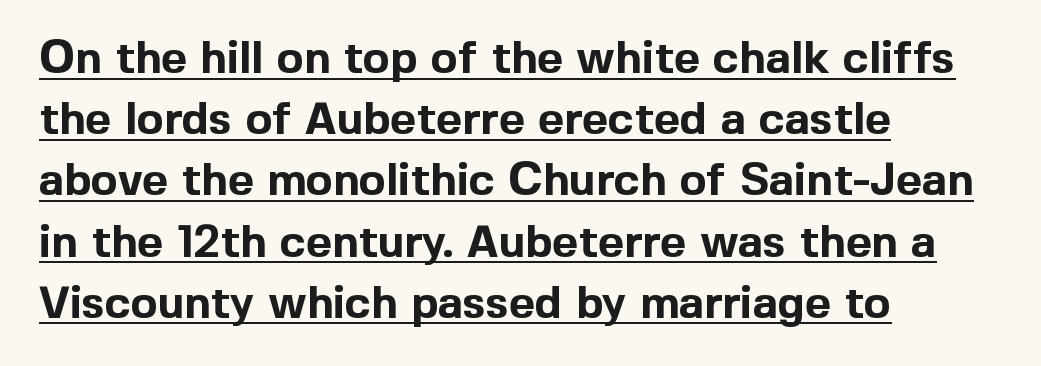
The image shows 45 px bold sans-serif type, upright; set left-aligned, normal line spacing (1.36x), normal letter spacing, underlined; a medium x-height.
